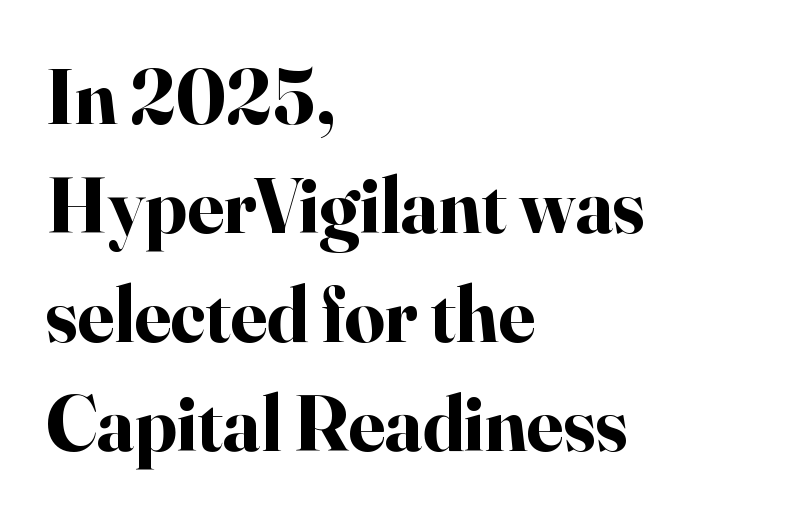
Q: Is the text bold? A: Yes.
Q: Is the text italic (slanted)? A: No, it is upright.
Q: Is the typeface a serif or a sans-serif typeface? A: Serif.
Q: Is the text underlined? A: No.
Q: How is the paragraph aligned? A: Left-aligned.
Q: Is the spacing between letters normal or unusually wide? A: Normal.
Q: Is the spacing between lines tight, normal or loose? A: Normal.
Q: Width (condensed, normal, or wide)? A: Normal.
Q: Stroke contrast? A: High.
Q: x-height? A: Small.
Q: Monospaced? A: No.
